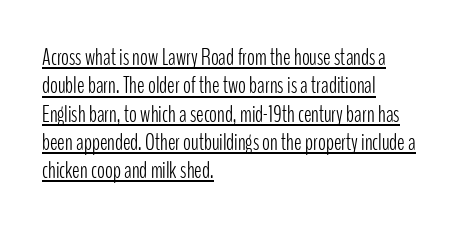
The image shows 23 px text type, upright; set left-aligned, line spacing 1.23x, normal letter spacing, underlined.
